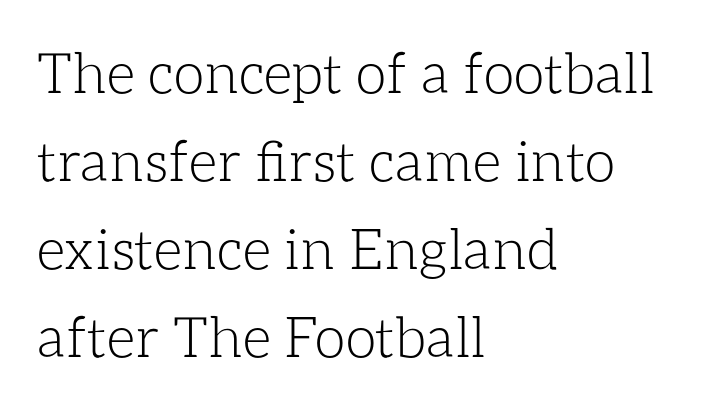
Does extra space separate the letters? No, they use regular spacing. The rag falls on the right side of this text block. The characters are drawn with everyday or finer stroke widths. The vertical gap from one line to the next is medium. Every character sits straight up, as roman type does.
